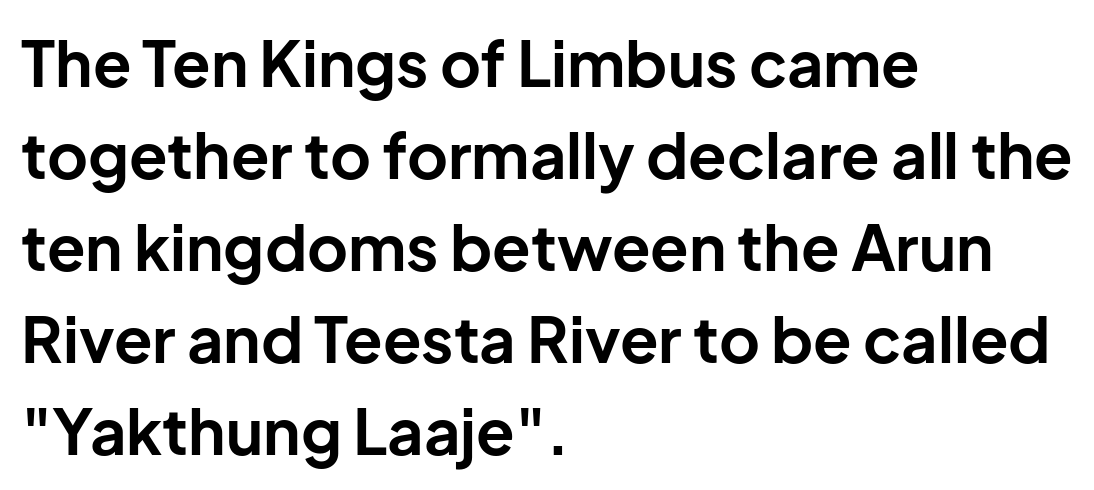
Q: Is the text bold? A: Yes.
Q: Is the text italic (slanted)? A: No, it is upright.
Q: Is the typeface a serif or a sans-serif typeface? A: Sans-serif.
Q: Is the text underlined? A: No.
Q: How is the paragraph aligned? A: Left-aligned.
Q: Is the spacing between letters normal or unusually wide? A: Normal.
Q: Is the spacing between lines tight, normal or loose? A: Normal.
Q: Width (condensed, normal, or wide)? A: Normal.
Q: Stroke contrast? A: Low.
Q: x-height? A: Medium.
Q: Monospaced? A: No.
